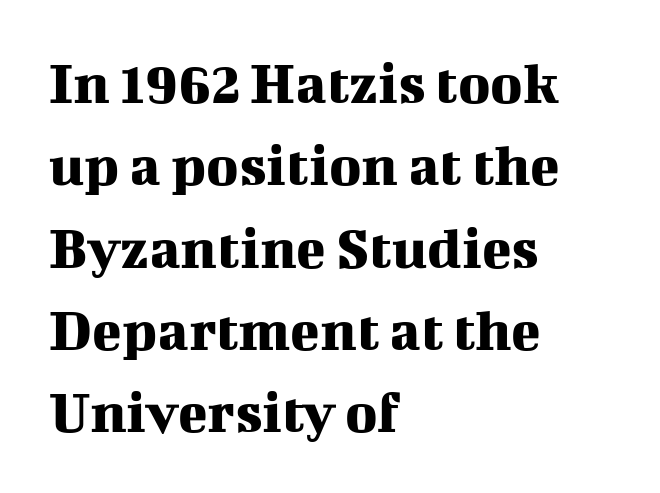
Q: Is the text italic (slanted)? A: No, it is upright.
Q: Is the typeface a serif or a sans-serif typeface? A: Serif.
Q: Is the text underlined? A: No.
Q: How is the paragraph aligned? A: Left-aligned.
Q: Is the spacing between letters normal or unusually wide? A: Normal.
Q: Is the spacing between lines tight, normal or loose? A: Normal.
Q: Width (condensed, normal, or wide)? A: Normal.
Q: Stroke contrast? A: Medium.
Q: x-height? A: Medium.
Q: Monospaced? A: No.
